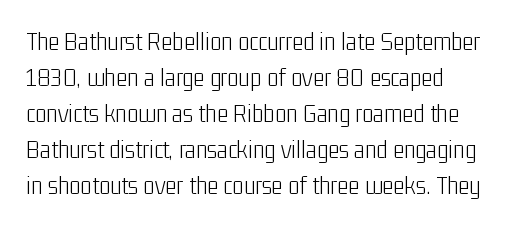
{"italic": "no", "bold": "no", "underline": "no", "line_spacing": "normal", "line_spacing_ratio": 1.33, "letter_spacing": "normal", "letter_spacing_em": 0.0, "glyph_px": 27}
